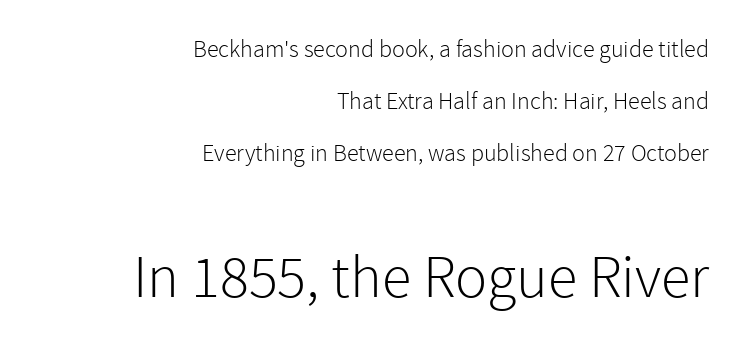
In terms of posture, this sample is upright. Stem width sits at or under what a default text font uses. In CSS terms this would be text-align: right. What's the leading like? Stretched, with rows far apart.
